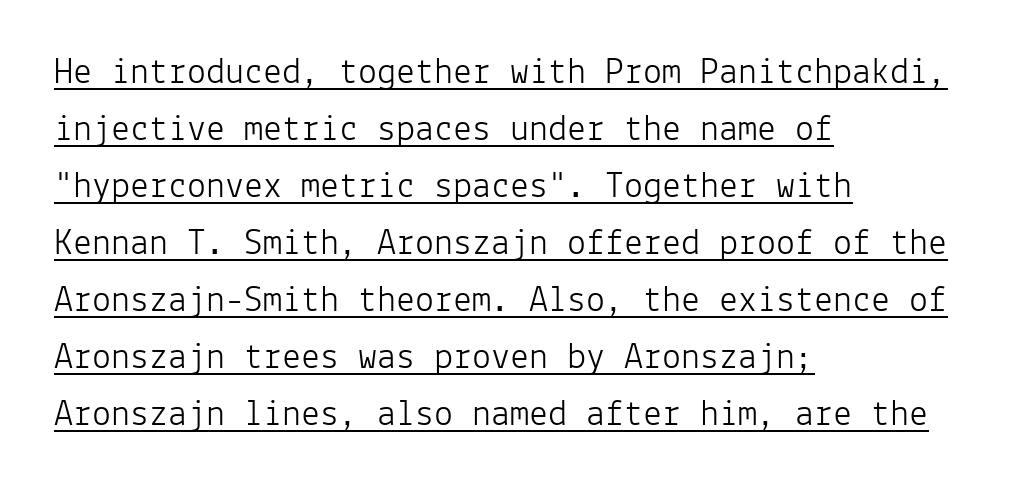
The rag falls on the right side of this text block. The typeface chosen for these lines omits serifs. Tracking here is standard; glyphs follow each other at the usual distance. Do the letters lean? They stand straight. These lines are rendered in a fixed-pitch font. The rendering uses the underline text-decoration.
